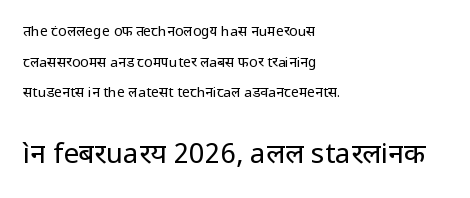
The image shows 28 px regular-weight sans-serif type, upright; set left-aligned, loose line spacing (2.18x), normal letter spacing, not underlined; the second (bottom) block is 2.0x larger; low stroke contrast and a medium x-height.
